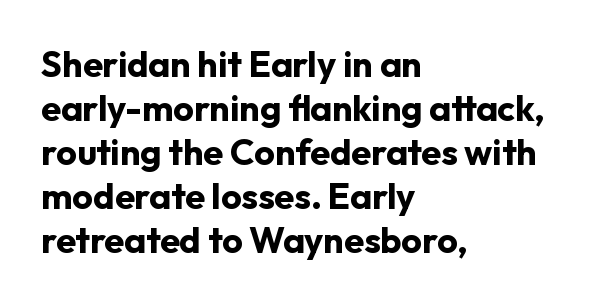
Q: Is the text bold? A: Yes.
Q: Is the text italic (slanted)? A: No, it is upright.
Q: Is the typeface a serif or a sans-serif typeface? A: Sans-serif.
Q: Is the text underlined? A: No.
Q: How is the paragraph aligned? A: Left-aligned.
Q: Is the spacing between letters normal or unusually wide? A: Normal.
Q: Width (condensed, normal, or wide)? A: Normal.
Q: Stroke contrast? A: Low.
Q: x-height? A: Medium.
Q: Monospaced? A: No.
